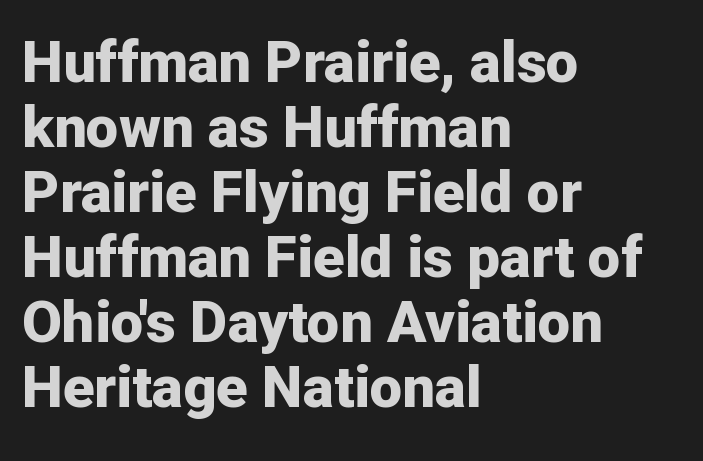
The font's upright variant was chosen for this text. Closely set lines give the paragraph a compact silhouette. Teacher's note: observe the even left margin — that is flush-left alignment. Each letter keeps its own natural width here, so spacing adapts to shape. Compared with typical body copy, the letter spacing here is the same.
